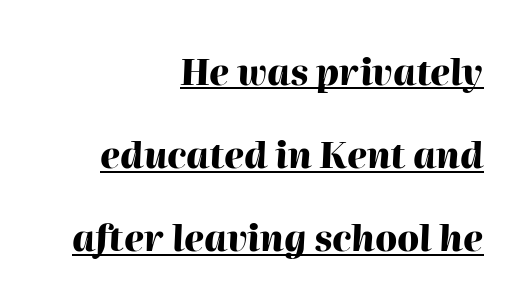
The image shows 36 px heavy type, italic (leaning right); set right-aligned, loose line spacing (2.31x), normal letter spacing, underlined; high stroke contrast and a medium x-height.
